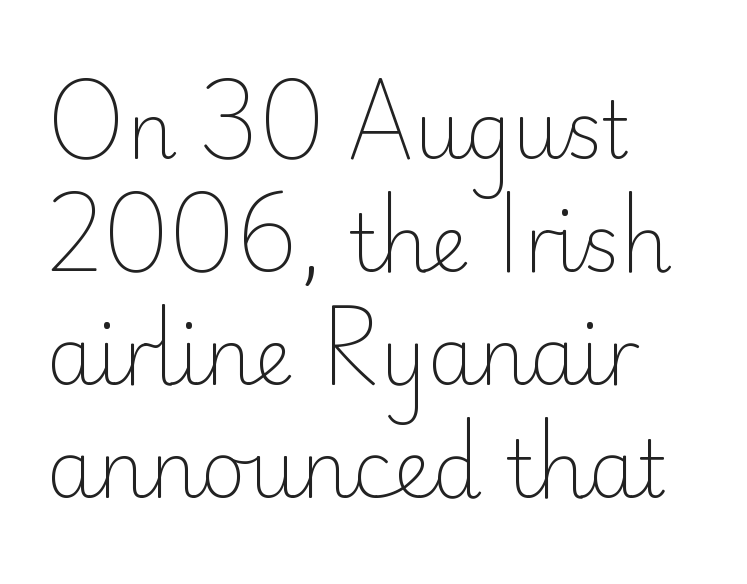
You can tell from the bare stems that sans-serif type was used. Weight: regular or lighter. The rendering uses natural spacing where letterforms have individual widths. Underlining? Definitely not there. Do the letters lean? They stand straight.
